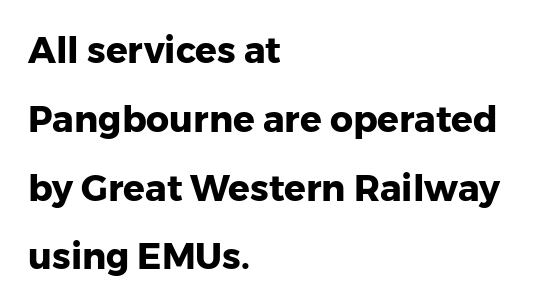
{"serif": "no", "italic": "no", "bold": "yes", "weight": "heavy", "width": "normal", "stroke_contrast": "low", "x_height": "medium", "monospaced": "no", "underline": "no", "align": "left", "line_spacing": "loose", "line_spacing_ratio": 1.91, "letter_spacing": "normal", "letter_spacing_em": 0.0, "glyph_px": 36}
